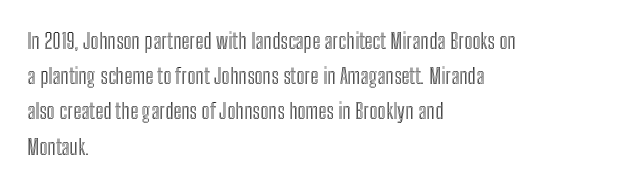
The face used here is rendered with its standard letterfit. A bare baseline throughout the passage. The compositor pushed each line to the left boundary. Regarding leading, the lines here are spaced in the standard way.
